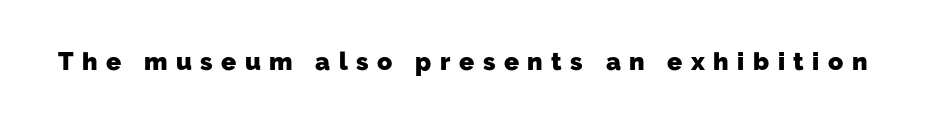
Set as a true bold cut, around the 700 mark. Glyph-to-glyph distance is far greater than everyday printed text. The glyphs are unaccompanied by any horizontal stroke below them.
